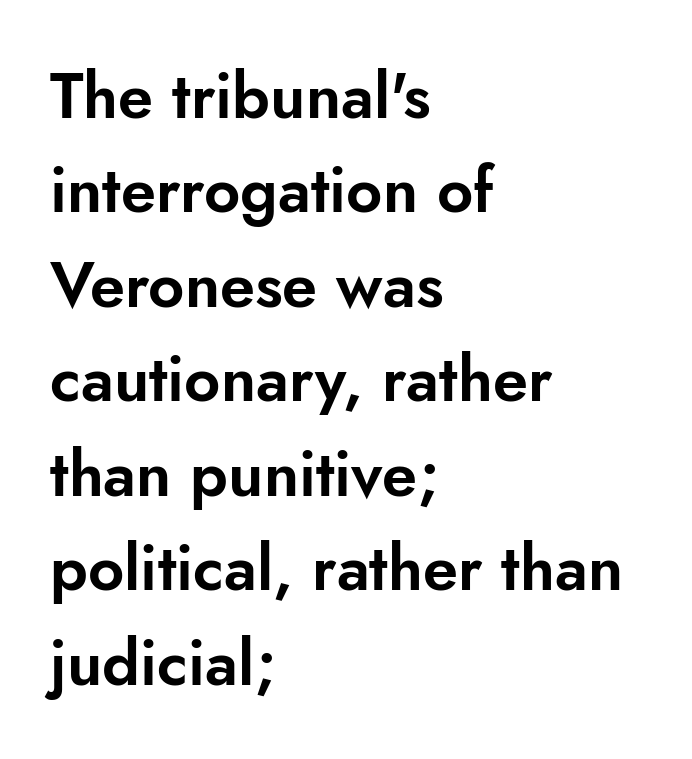
The image shows 63 px sans-serif type, upright; set left-aligned, normal line spacing (1.5x), normal letter spacing, not underlined; low stroke contrast and a small x-height.
